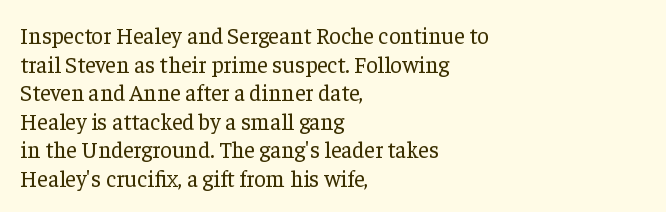
Beneath every word, the page is bare. On a weight scale, this lands at 450 or below. Look at the tracking — it's just the regular setting, nothing added. The typesetter chose a ragged-right arrangement here. Upright lettering throughout.
